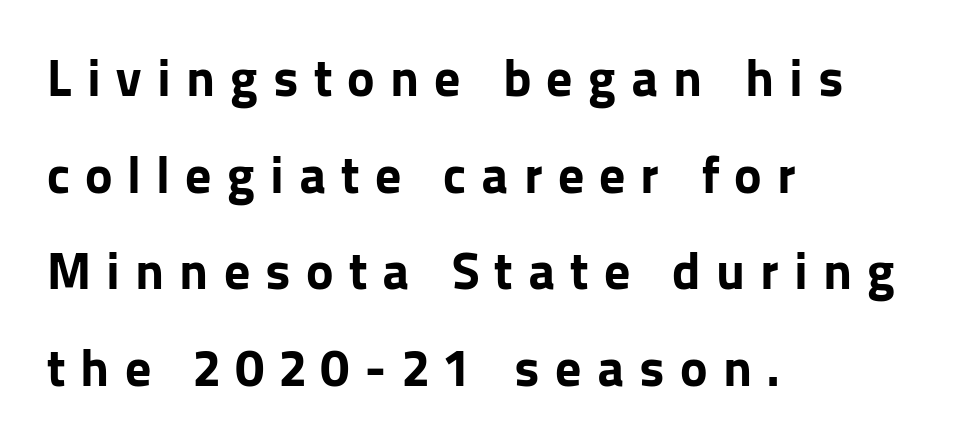
Q: Is the text bold? A: Yes.
Q: Is the text italic (slanted)? A: No, it is upright.
Q: Is the typeface a serif or a sans-serif typeface? A: Sans-serif.
Q: Is the text underlined? A: No.
Q: How is the paragraph aligned? A: Left-aligned.
Q: Is the spacing between letters normal or unusually wide? A: Unusually wide.
Q: Width (condensed, normal, or wide)? A: Normal.
Q: Stroke contrast? A: Low.
Q: x-height? A: Medium.
Q: Monospaced? A: No.
